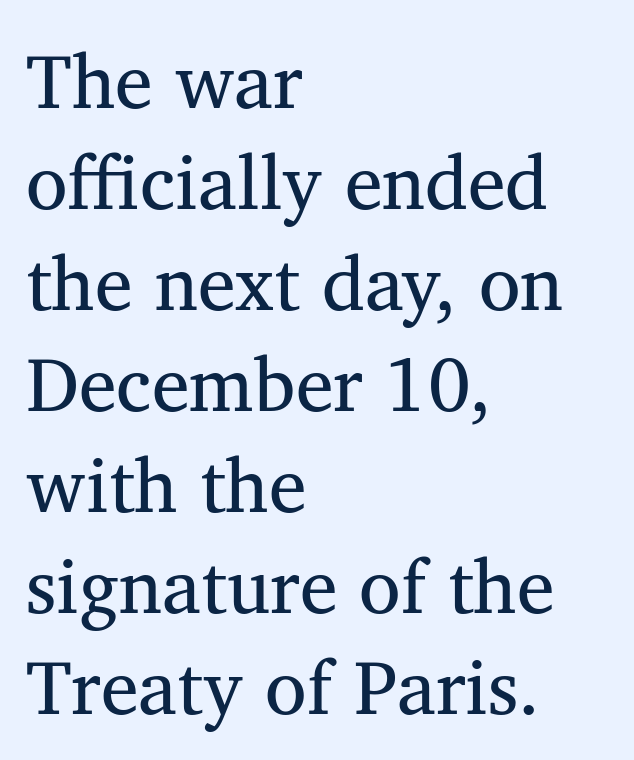
{"serif": "yes", "italic": "no", "bold": "no", "weight": "regular", "width": "normal", "stroke_contrast": "medium", "x_height": "medium", "monospaced": "no", "underline": "no", "align": "left", "line_spacing": "normal", "line_spacing_ratio": 1.33, "letter_spacing": "normal", "letter_spacing_em": 0.0, "glyph_px": 76}
